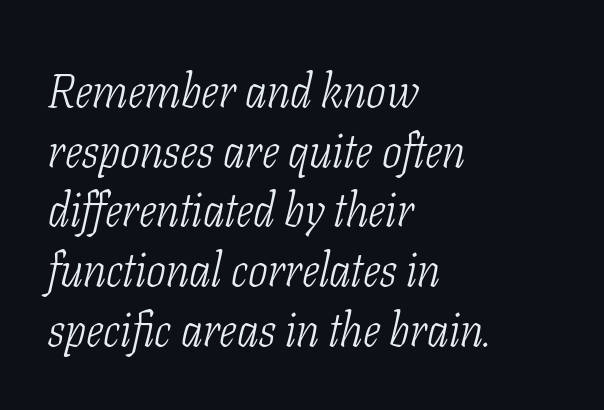
Q: Is the text bold? A: No.
Q: Is the text italic (slanted)? A: Yes, it leans right by about 11 degrees.
Q: Is the typeface a serif or a sans-serif typeface? A: Serif.
Q: Is the text underlined? A: No.
Q: How is the paragraph aligned? A: Left-aligned.
Q: Is the spacing between letters normal or unusually wide? A: Normal.
Q: Is the spacing between lines tight, normal or loose? A: Normal.
Q: Width (condensed, normal, or wide)? A: Condensed.
Q: Stroke contrast? A: Low.
Q: x-height? A: Medium.
Q: Monospaced? A: No.
